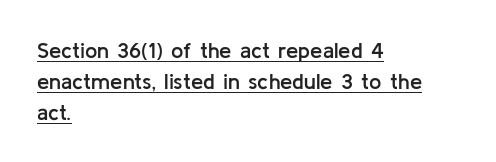
Tracking here is standard; glyphs follow each other at the usual distance. Like a heading marked for emphasis, these lines bear an underscore. The typography opts for an upright posture over an oblique one. As a designer I'd log this as weight 600, semibold. The rag falls on the right side of this text block.
